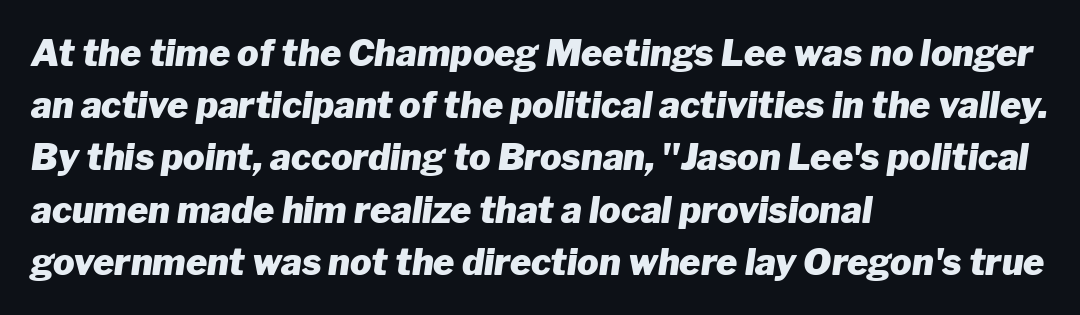
Type without underlining. These words are printed bold, with thick strokes throughout. How are the letters spaced? Ordinarily, with no added tracking. Quick note: interline space is typical. Reading down the block, your eye returns to a fixed left position each line.
